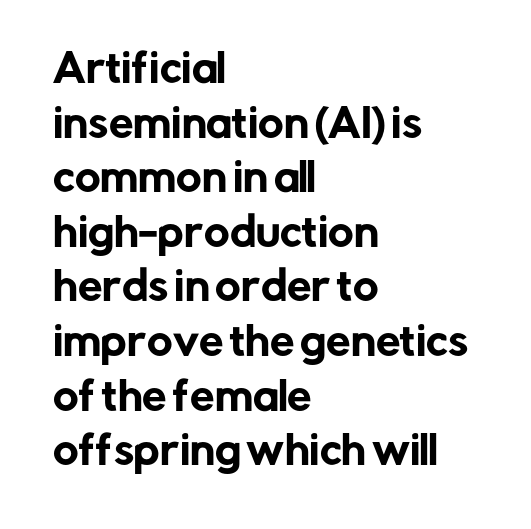
{"serif": "no", "italic": "no", "width": "normal", "stroke_contrast": "low", "x_height": "medium", "monospaced": "no", "underline": "no", "align": "left", "line_spacing": "normal", "line_spacing_ratio": 1.4, "letter_spacing": "normal", "letter_spacing_em": 0.0, "glyph_px": 39}
